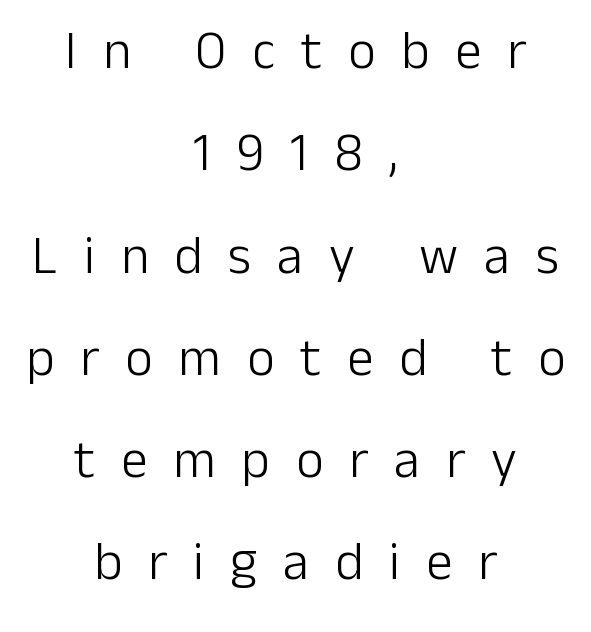
Does the type have serifs? No, each stem ends abruptly. These lines have a slow, spaced-out rhythm from letter to letter. Think of a printed novel: that variable character pitch is what you see here. Summary of vertical rhythm: relaxed, with wide interline spacing. Heaviness? Minimal to ordinary, like unemphasized prose. The type sits square on the baseline with zero lean.
